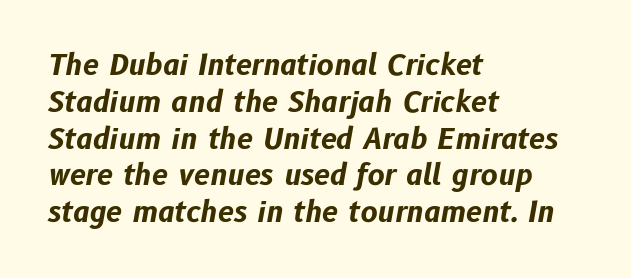
{"italic": "yes", "lean": "right", "slant_degrees": 10, "bold": "yes", "weight": "bold", "width": "normal", "stroke_contrast": "low", "x_height": "medium", "monospaced": "no", "underline": "no", "align": "left", "line_spacing": "normal", "line_spacing_ratio": 1.27, "letter_spacing": "normal", "letter_spacing_em": 0.0, "glyph_px": 29}
